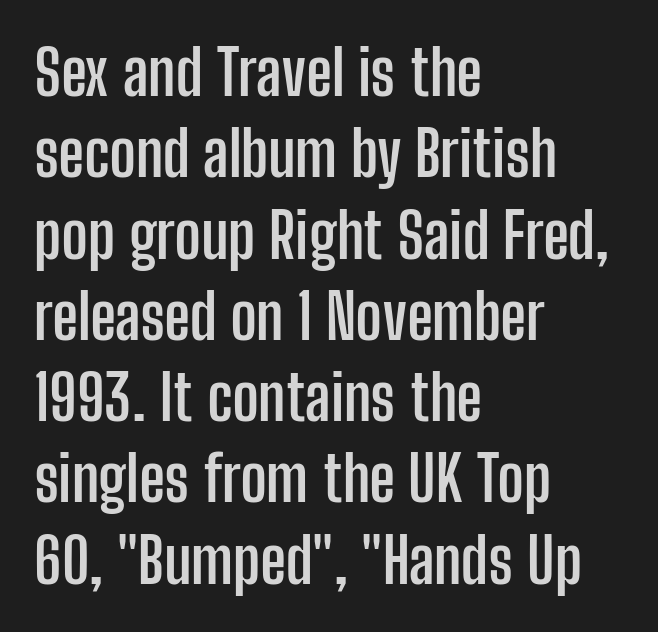
In CSS terms this would be text-align: left. The zone under the glyphs is completely vacant. Compared with typical paragraphs, the rows here are spaced about the same. Italic: no, the glyphs are upright roman. The face used here is rendered with its standard letterfit.
